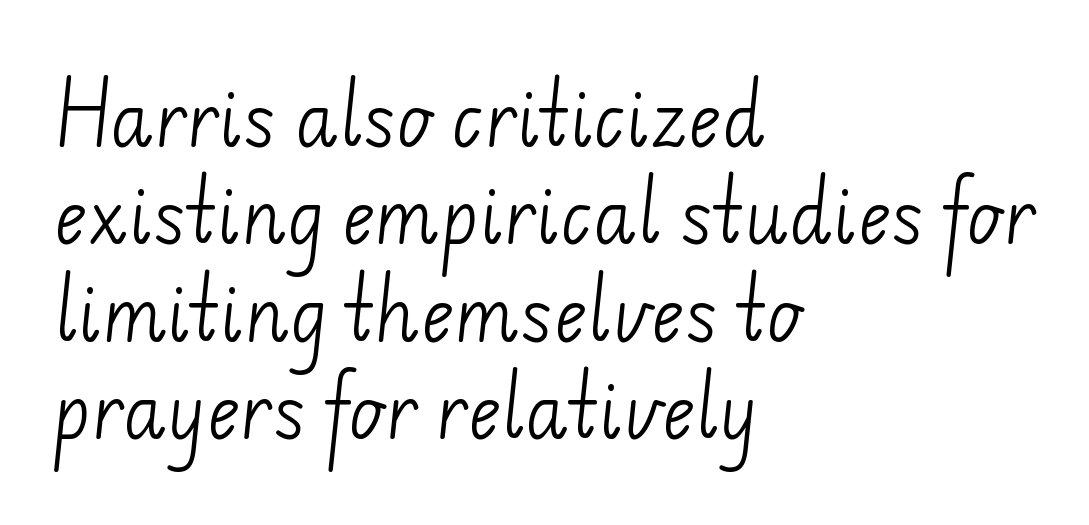
{"serif": "no", "bold": "no", "weight": "light", "width": "normal", "stroke_contrast": "low", "x_height": "small", "monospaced": "no", "underline": "no", "align": "left", "line_spacing": "normal", "line_spacing_ratio": 1.37, "letter_spacing": "normal", "letter_spacing_em": 0.0, "glyph_px": 71}
